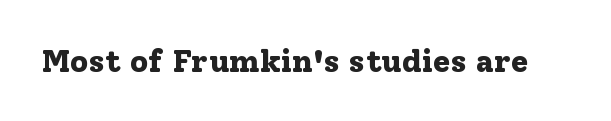
The image shows 32 px bold serif type, upright; set normal letter spacing, not underlined; low stroke contrast and a medium x-height.
